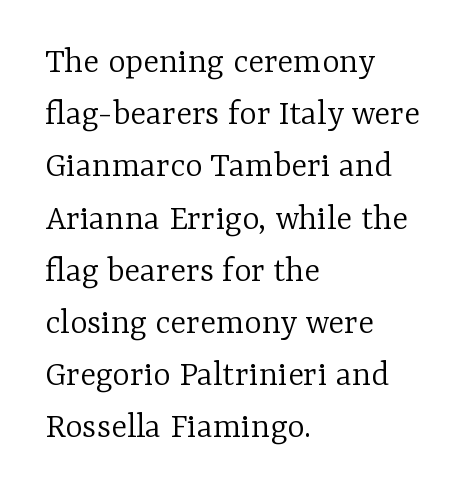
Q: Is the text bold? A: No.
Q: Is the text italic (slanted)? A: No, it is upright.
Q: Is the typeface a serif or a sans-serif typeface? A: Serif.
Q: Is the text underlined? A: No.
Q: How is the paragraph aligned? A: Left-aligned.
Q: Is the spacing between letters normal or unusually wide? A: Normal.
Q: Is the spacing between lines tight, normal or loose? A: Normal.
Q: Width (condensed, normal, or wide)? A: Normal.
Q: Stroke contrast? A: Low.
Q: x-height? A: Medium.
Q: Monospaced? A: No.
